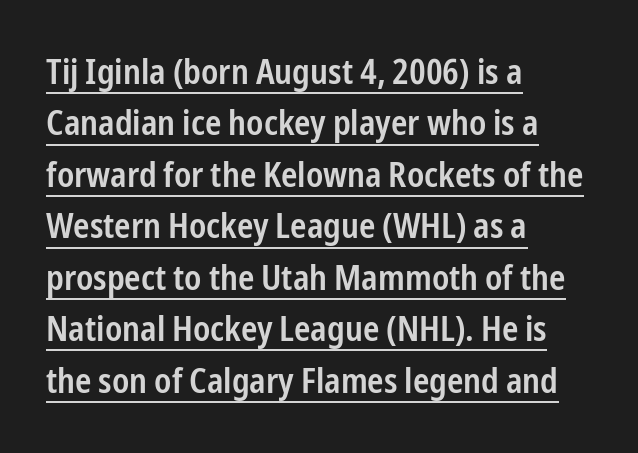
The image shows 35 px semibold, condensed sans-serif type, upright; set left-aligned, normal line spacing (1.47x), normal letter spacing, underlined; low stroke contrast and a medium x-height.
